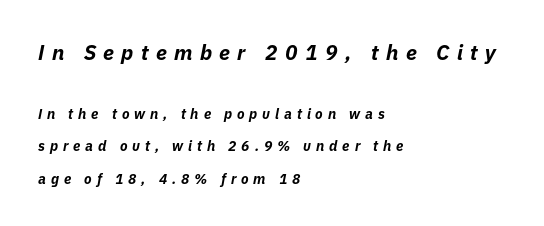
The image shows 21 px bold type, italic (leaning right); set left-aligned, loose line spacing (2.33x), unusually wide letter spacing (+0.35 em), not underlined; the first (top) block is 1.5x larger.
